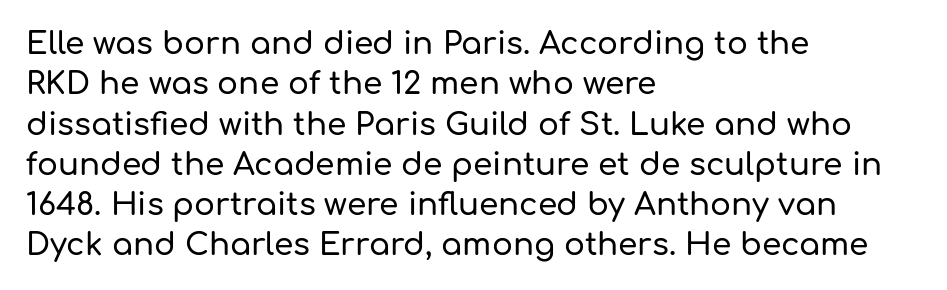
Q: Is the text italic (slanted)? A: No, it is upright.
Q: Is the typeface a serif or a sans-serif typeface? A: Sans-serif.
Q: Is the text underlined? A: No.
Q: How is the paragraph aligned? A: Left-aligned.
Q: Is the spacing between letters normal or unusually wide? A: Normal.
Q: Is the spacing between lines tight, normal or loose? A: Normal.
Q: Width (condensed, normal, or wide)? A: Normal.
Q: Stroke contrast? A: Low.
Q: x-height? A: Medium.
Q: Monospaced? A: No.
